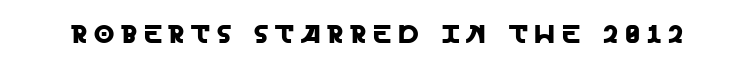
A clean baseline with only descenders dipping below it. When letters stand straight like this, we call the style roman or upright. Glyph-to-glyph distance is far greater than everyday printed text.
